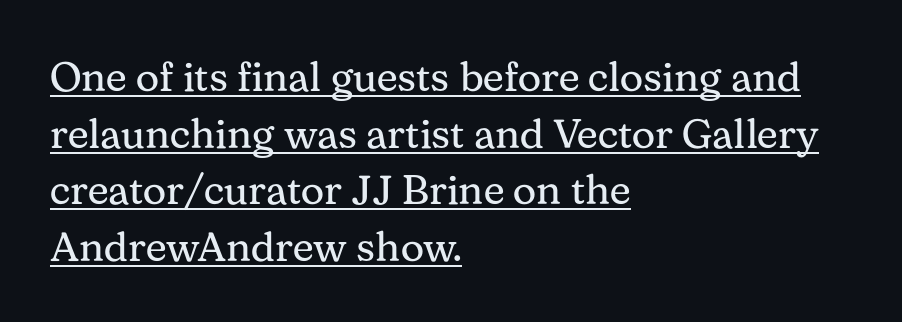
{"serif": "yes", "italic": "no", "bold": "no", "weight": "regular", "width": "normal", "stroke_contrast": "medium", "x_height": "medium", "monospaced": "no", "underline": "yes", "align": "left", "line_spacing": "normal", "line_spacing_ratio": 1.38, "letter_spacing": "normal", "letter_spacing_em": 0.0, "glyph_px": 41}
